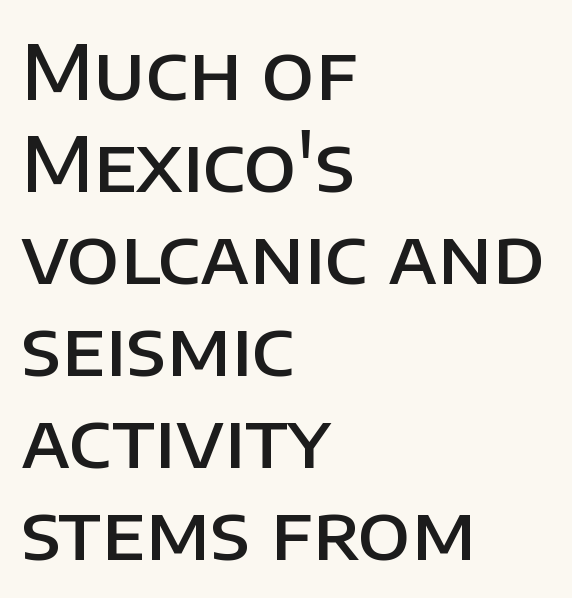
{"serif": "no", "italic": "no", "bold": "semi", "weight": "semibold", "width": "normal", "stroke_contrast": "low", "x_height": "large", "monospaced": "no", "underline": "no", "align": "left", "line_spacing_ratio": 1.21, "letter_spacing": "normal", "letter_spacing_em": 0.0, "glyph_px": 76}
